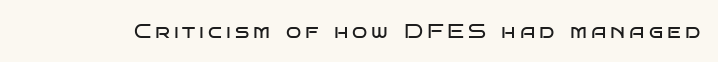
{"italic": "no", "bold": "no", "underline": "no", "letter_spacing": "wide", "letter_spacing_em": 0.2, "glyph_px": 20}
